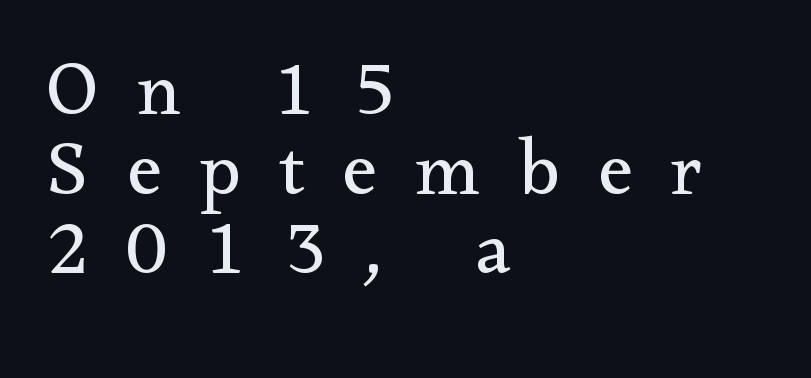
The image shows 78 px regular-weight serif type, upright; set left-aligned, tight line spacing (1.02x), unusually wide letter spacing (+0.49 em), not underlined; medium stroke contrast and a small x-height.
